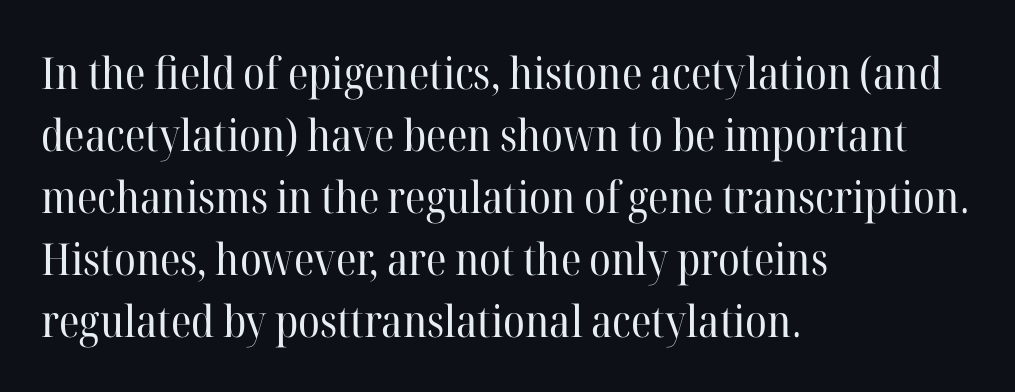
The image shows 44 px regular-weight serif type, upright; set left-aligned, normal line spacing (1.41x), normal letter spacing, not underlined; high stroke contrast and a medium x-height.
